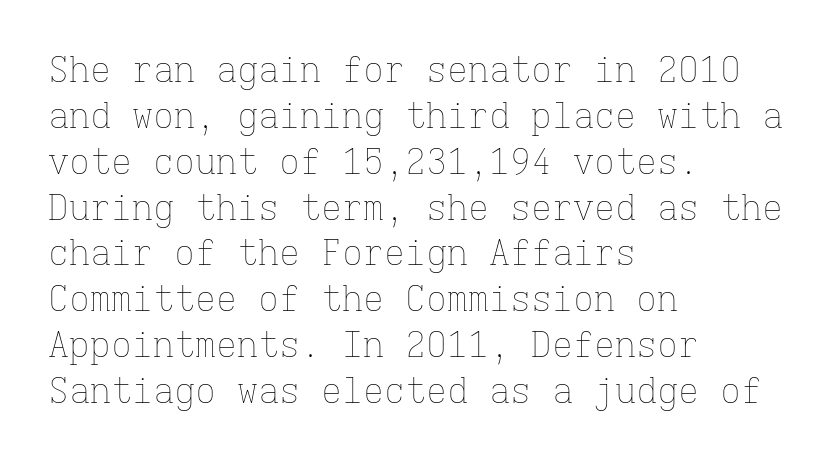
Q: Is the text bold? A: No.
Q: Is the text italic (slanted)? A: No, it is upright.
Q: Is the text underlined? A: No.
Q: How is the paragraph aligned? A: Left-aligned.
Q: Is the spacing between letters normal or unusually wide? A: Normal.
Q: Is the spacing between lines tight, normal or loose? A: Normal.
Q: Width (condensed, normal, or wide)? A: Normal.
Q: Stroke contrast? A: Low.
Q: x-height? A: Medium.
Q: Monospaced? A: Yes.
